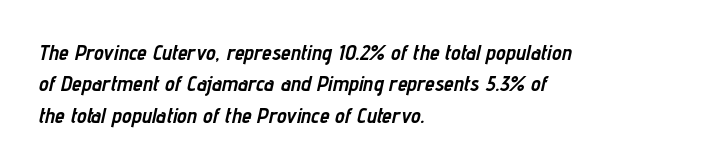
This block has exactly the height ordinary leading produces. No word sits above an underline. You could call the tracking neutral — neither tight nor loose. A student would call this left alignment; a typographer would say flush left, rag right. Would a proofreader flag this as italicized? Yes. Notice how thick the strokes are: this is what a full bold looks like.
